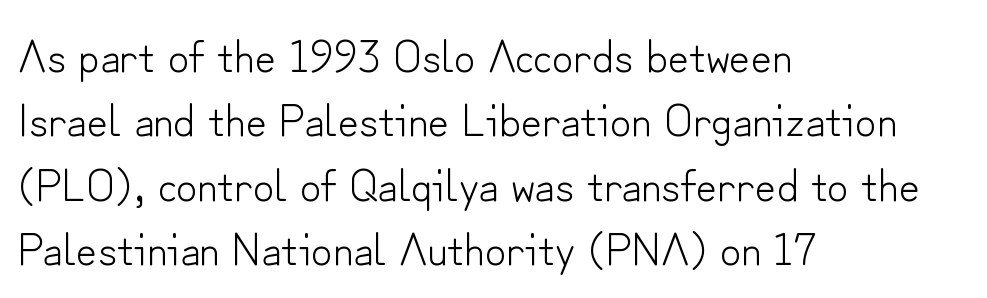
The image shows 46 px light sans-serif type, upright; set left-aligned, normal line spacing (1.4x), normal letter spacing, not underlined; low stroke contrast and a small x-height.
